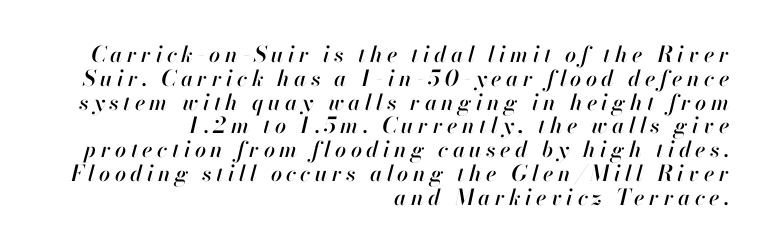
Q: Is the text italic (slanted)? A: Yes, it leans right by about 13 degrees.
Q: Is the text underlined? A: No.
Q: How is the paragraph aligned? A: Right-aligned.
Q: Is the spacing between letters normal or unusually wide? A: Unusually wide.
Q: Is the spacing between lines tight, normal or loose? A: Tight.
